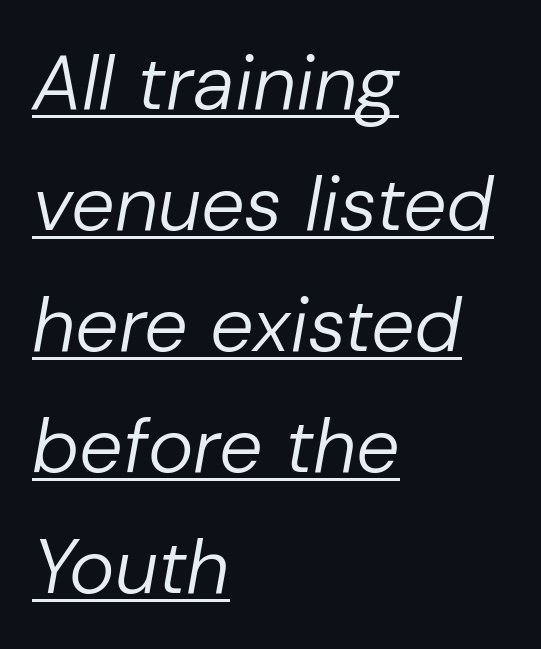
The passage is arranged the way most books set body copy — flush left. Normally led — the rows are evenly, conventionally spaced. Honestly, the letter spacing is just normal — you wouldn't notice it. The font sits on the lighter half of the weight spectrum, regular included. Slanted lettering throughout.
